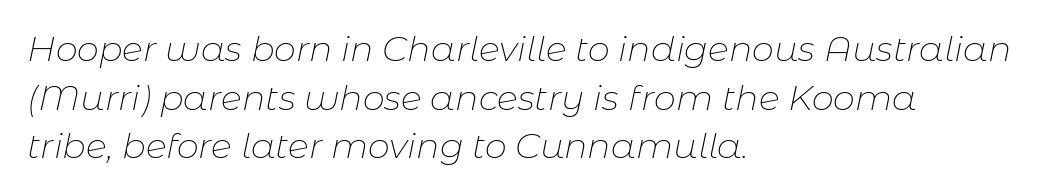
These lines stack with their left ends in a neat column. Style check: oblique. Beneath every word, the page is bare. The cut favours lightness, reaching ordinary text weight at its darkest.
